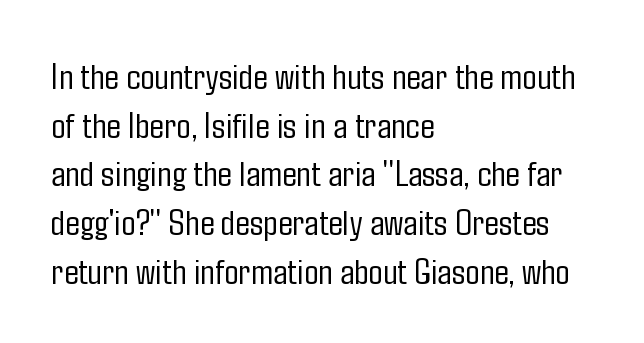
{"serif": "no", "italic": "no", "bold": "no", "weight": "light", "width": "condensed", "stroke_contrast": "low", "x_height": "medium", "monospaced": "no", "underline": "no", "align": "left", "line_spacing": "normal", "line_spacing_ratio": 1.28, "letter_spacing": "normal", "letter_spacing_em": 0.0, "glyph_px": 38}
